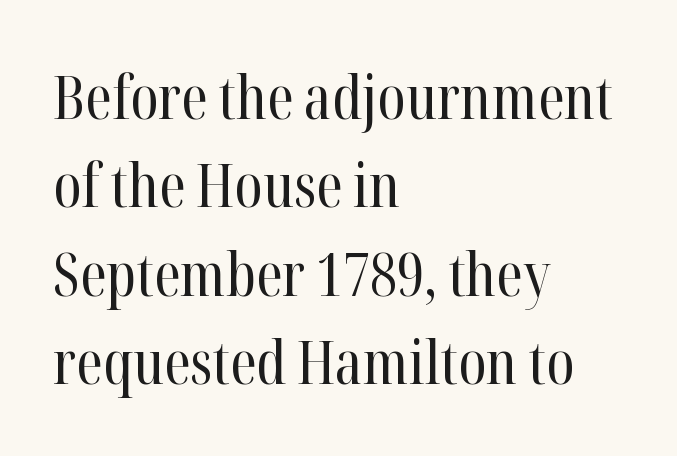
Q: Is the text bold? A: No.
Q: Is the text italic (slanted)? A: No, it is upright.
Q: Is the typeface a serif or a sans-serif typeface? A: Serif.
Q: Is the text underlined? A: No.
Q: How is the paragraph aligned? A: Left-aligned.
Q: Is the spacing between letters normal or unusually wide? A: Normal.
Q: Is the spacing between lines tight, normal or loose? A: Normal.
Q: Width (condensed, normal, or wide)? A: Condensed.
Q: Stroke contrast? A: High.
Q: x-height? A: Medium.
Q: Monospaced? A: No.
